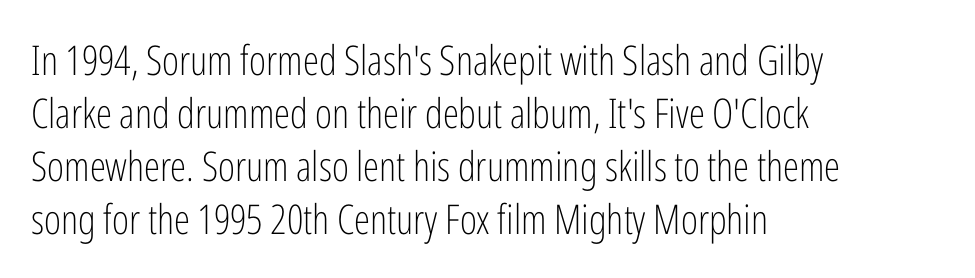
Q: Is the text bold? A: No.
Q: Is the text italic (slanted)? A: No, it is upright.
Q: Is the typeface a serif or a sans-serif typeface? A: Sans-serif.
Q: Is the text underlined? A: No.
Q: How is the paragraph aligned? A: Left-aligned.
Q: Is the spacing between letters normal or unusually wide? A: Normal.
Q: Is the spacing between lines tight, normal or loose? A: Normal.
Q: Width (condensed, normal, or wide)? A: Condensed.
Q: Stroke contrast? A: Low.
Q: x-height? A: Medium.
Q: Monospaced? A: No.
